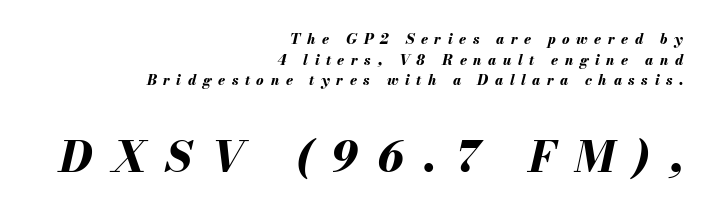
The image shows 42 px bold type, italic (leaning right); set right-aligned, normal line spacing (1.48x), unusually wide letter spacing (+0.47 em), not underlined; the second (bottom) block is 3.0x larger; medium stroke contrast and a small x-height.
